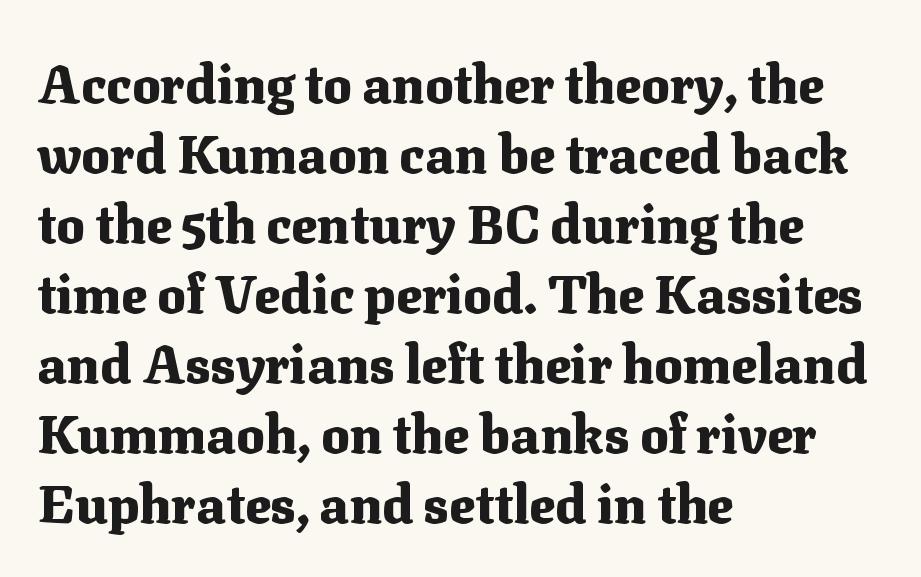
The image shows 53 px heavy serif type, upright; set left-aligned, normal line spacing (1.32x), normal letter spacing, not underlined; medium stroke contrast and a medium x-height.
